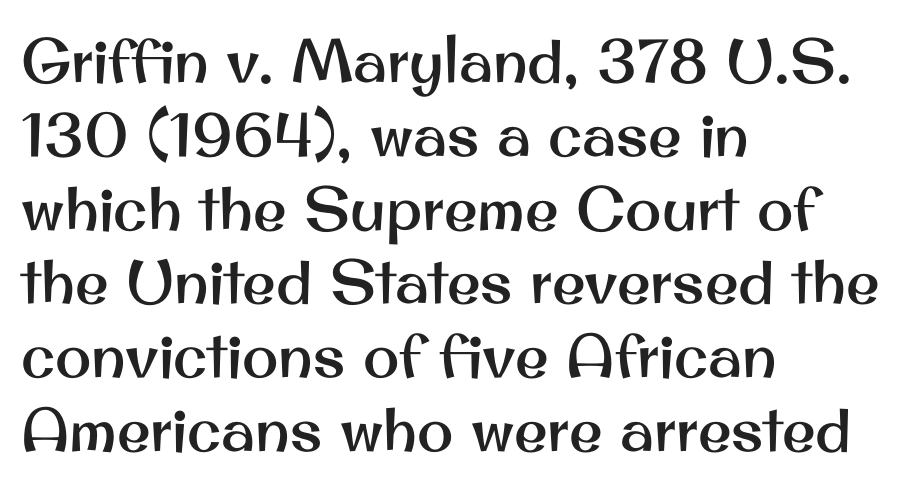
{"serif": "no", "italic": "no", "width": "normal", "stroke_contrast": "medium", "x_height": "small", "monospaced": "no", "underline": "no", "align": "left", "line_spacing_ratio": 1.21, "letter_spacing": "normal", "letter_spacing_em": 0.0, "glyph_px": 61}
